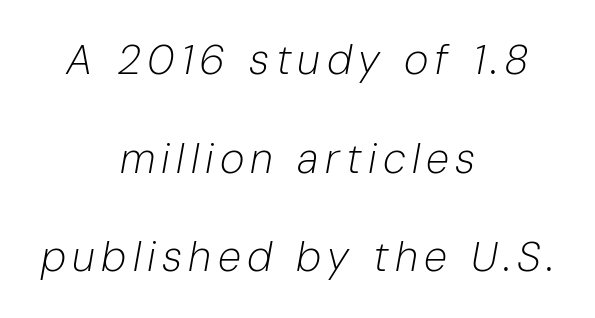
Q: Is the text bold? A: No.
Q: Is the text italic (slanted)? A: Yes, it leans right by about 10 degrees.
Q: Is the text underlined? A: No.
Q: How is the paragraph aligned? A: Centered.
Q: Is the spacing between lines tight, normal or loose? A: Loose.
Q: Width (condensed, normal, or wide)? A: Normal.
Q: Stroke contrast? A: Low.
Q: x-height? A: Medium.
Q: Monospaced? A: No.
